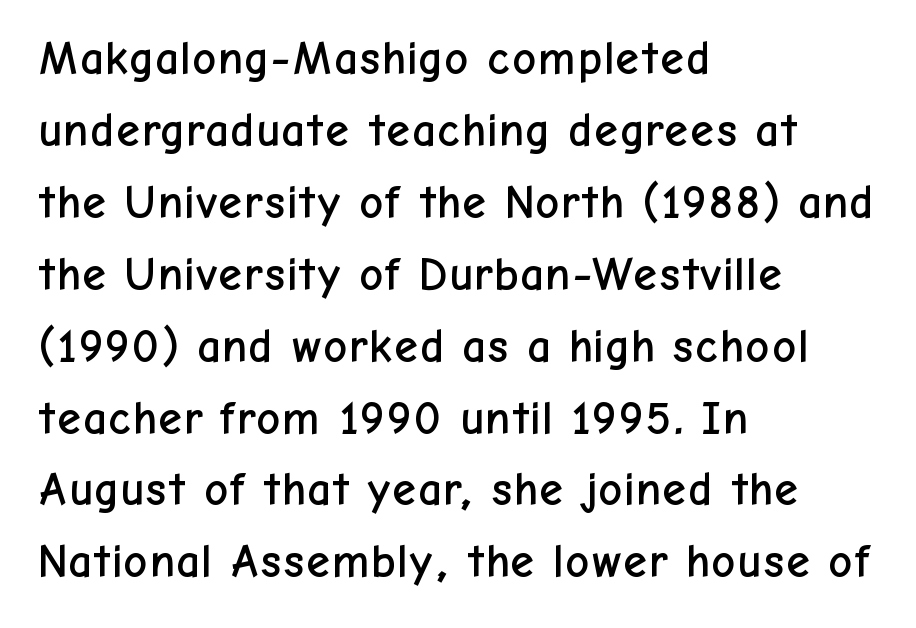
The image shows 47 px sans-serif type, upright; set left-aligned, normal line spacing (1.53x), normal letter spacing, not underlined; low stroke contrast and a medium x-height.
